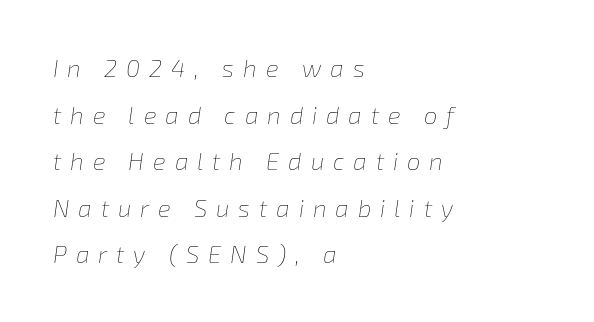
Q: Is the text bold? A: No.
Q: Is the text italic (slanted)? A: Yes, it leans right by about 8 degrees.
Q: Is the text underlined? A: No.
Q: How is the paragraph aligned? A: Left-aligned.
Q: Is the spacing between letters normal or unusually wide? A: Unusually wide.
Q: Is the spacing between lines tight, normal or loose? A: Loose.
